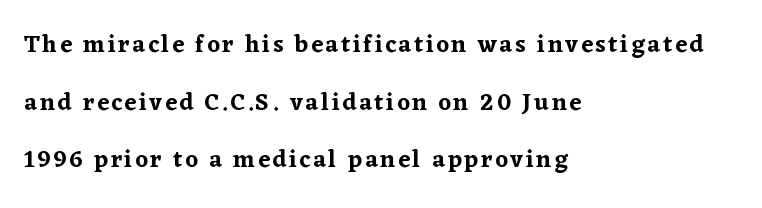
It's the straight-up-and-down kind of type. Unmarked baselines from the first word to the last. Notice how the passage keeps a crisp vertical edge on the left only. Reading down the column, the eye jumps a long way to each next line.
